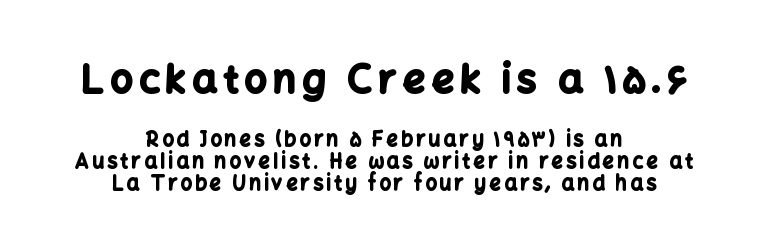
Q: Is the text bold? A: Yes.
Q: Is the text italic (slanted)? A: No, it is upright.
Q: Is the typeface a serif or a sans-serif typeface? A: Sans-serif.
Q: Is the text underlined? A: No.
Q: How is the paragraph aligned? A: Centered.
Q: Is the spacing between lines tight, normal or loose? A: Tight.
Q: Which block of text is set in a larger size, the first (top) or the second (bottom)? A: The first (top) one.
Q: Width (condensed, normal, or wide)? A: Normal.
Q: Stroke contrast? A: Low.
Q: x-height? A: Medium.
Q: Monospaced? A: No.
